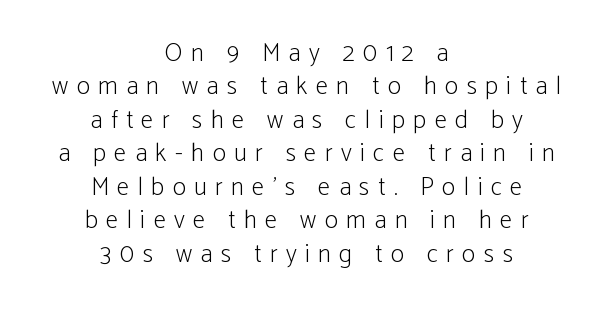
{"italic": "no", "bold": "no", "underline": "no", "align": "center", "line_spacing": "normal", "line_spacing_ratio": 1.34, "letter_spacing": "wide", "letter_spacing_em": 0.34, "glyph_px": 25}
